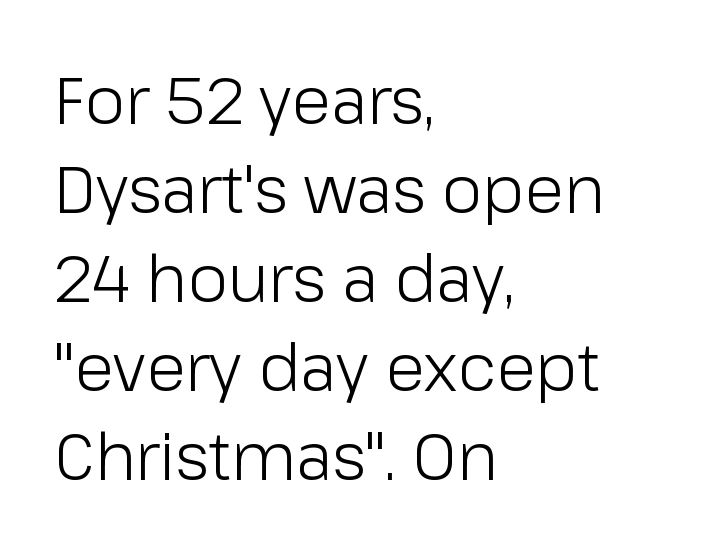
{"serif": "no", "italic": "no", "bold": "no", "weight": "light", "width": "normal", "stroke_contrast": "low", "x_height": "medium", "monospaced": "no", "underline": "no", "align": "left", "line_spacing": "normal", "line_spacing_ratio": 1.37, "letter_spacing": "normal", "letter_spacing_em": 0.0, "glyph_px": 65}
